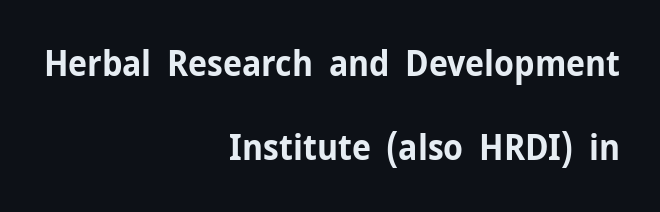
Q: Is the text bold? A: Yes.
Q: Is the text italic (slanted)? A: No, it is upright.
Q: Is the typeface a serif or a sans-serif typeface? A: Sans-serif.
Q: Is the text underlined? A: No.
Q: How is the paragraph aligned? A: Right-aligned.
Q: Is the spacing between letters normal or unusually wide? A: Normal.
Q: Is the spacing between lines tight, normal or loose? A: Loose.
Q: Width (condensed, normal, or wide)? A: Normal.
Q: Stroke contrast? A: Low.
Q: x-height? A: Medium.
Q: Monospaced? A: No.
